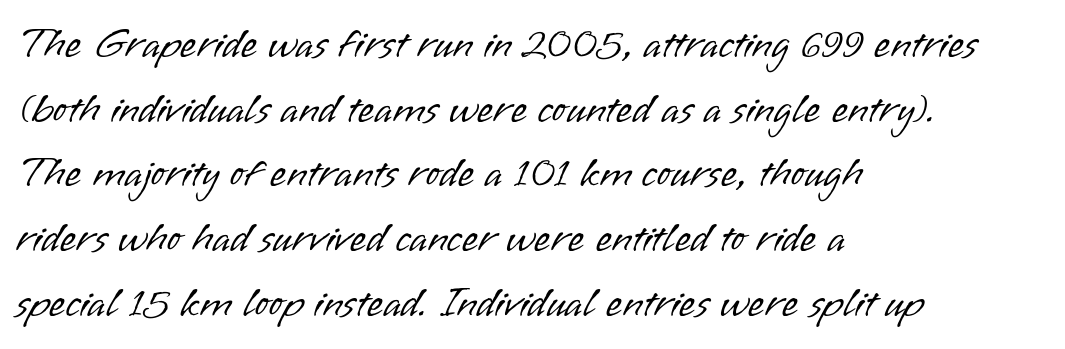
Q: Is the text bold? A: No.
Q: Is the text italic (slanted)? A: Yes.
Q: Is the typeface a serif or a sans-serif typeface? A: Sans-serif.
Q: Is the text underlined? A: No.
Q: How is the paragraph aligned? A: Left-aligned.
Q: Is the spacing between letters normal or unusually wide? A: Normal.
Q: Is the spacing between lines tight, normal or loose? A: Normal.
Q: Width (condensed, normal, or wide)? A: Normal.
Q: Stroke contrast? A: Low.
Q: x-height? A: Small.
Q: Monospaced? A: No.
